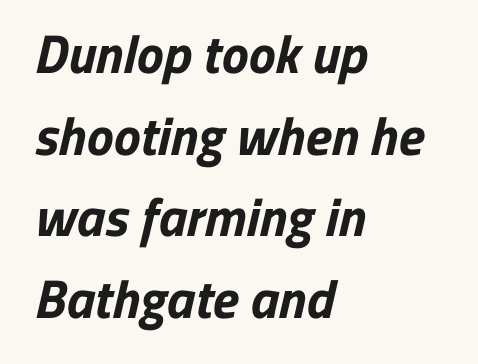
{"serif": "no", "bold": "yes", "weight": "bold", "width": "normal", "stroke_contrast": "low", "x_height": "medium", "monospaced": "no", "underline": "no", "align": "left", "line_spacing": "normal", "line_spacing_ratio": 1.51, "letter_spacing": "normal", "letter_spacing_em": 0.0, "glyph_px": 54}
